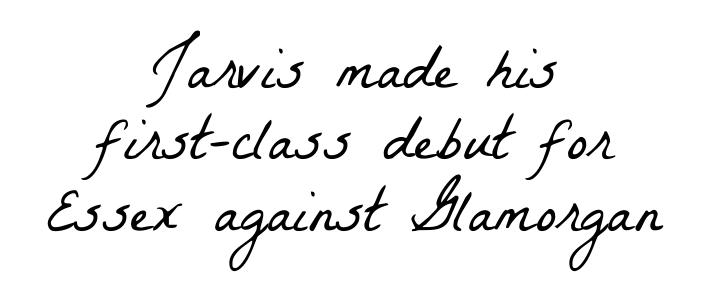
Q: Is the text bold? A: No.
Q: Is the typeface a serif or a sans-serif typeface? A: Serif.
Q: Is the text underlined? A: No.
Q: How is the paragraph aligned? A: Centered.
Q: Is the spacing between letters normal or unusually wide? A: Normal.
Q: Is the spacing between lines tight, normal or loose? A: Tight.
Q: Width (condensed, normal, or wide)? A: Condensed.
Q: Stroke contrast? A: Low.
Q: x-height? A: Medium.
Q: Monospaced? A: No.
